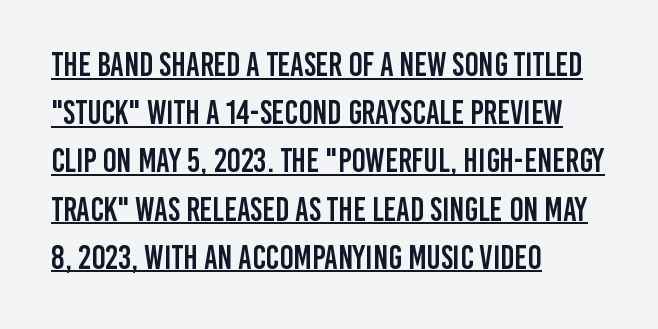
The image shows 33 px condensed sans-serif type, upright; set left-aligned, normal line spacing (1.46x), normal letter spacing, underlined; low stroke contrast and a large x-height.
